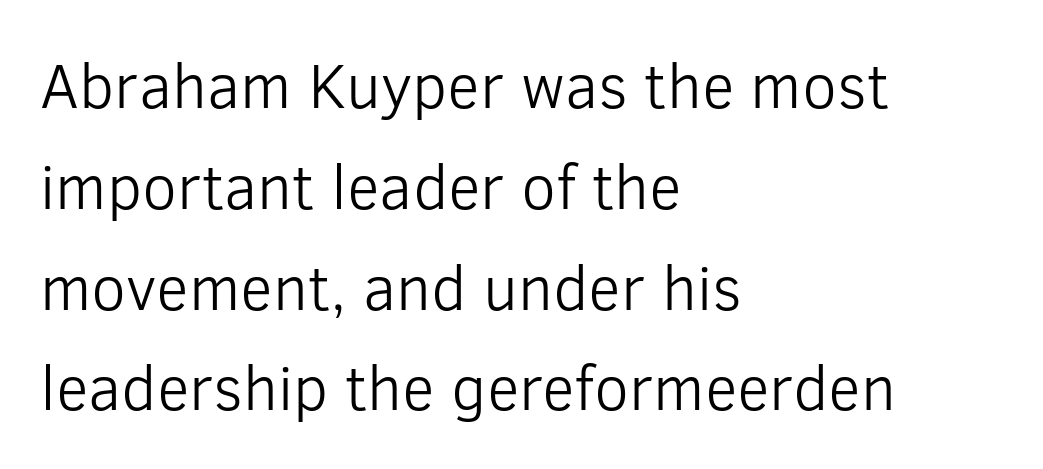
Designer's note — italics off, roman on. Heaviness? Minimal to ordinary, like unemphasized prose. Descender tails drop into unmarked territory. Serifs: no, the terminals of the letterforms are clean.
